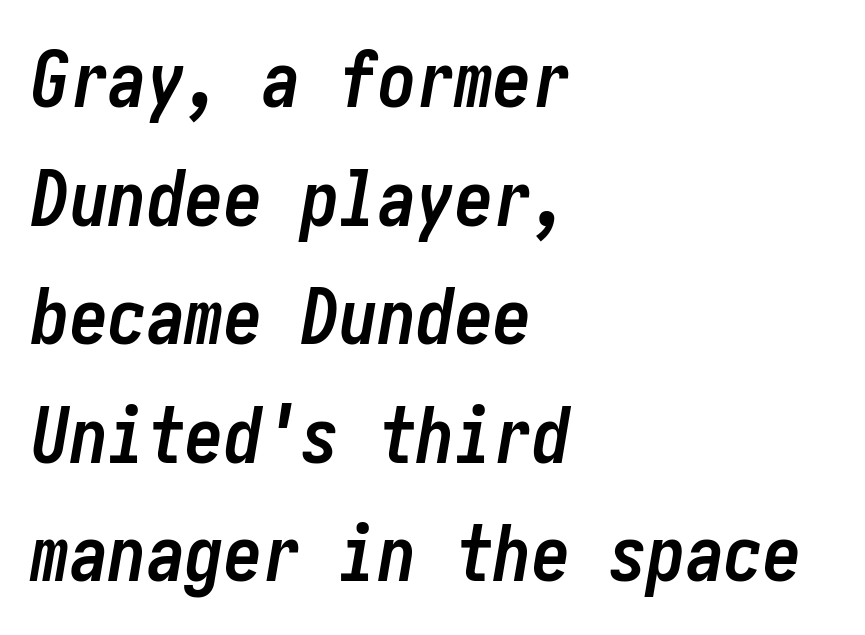
The image shows 77 px semibold, condensed type, italic (leaning right); set left-aligned, normal line spacing (1.54x), normal letter spacing, not underlined; low stroke contrast and a medium x-height.
